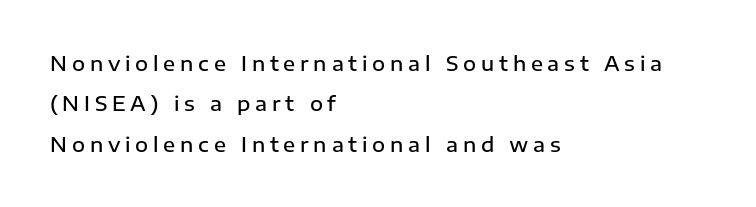
The image shows 20 px text type, upright; set left-aligned, loose line spacing (2.02x), unusually wide letter spacing (+0.24 em), not underlined.
